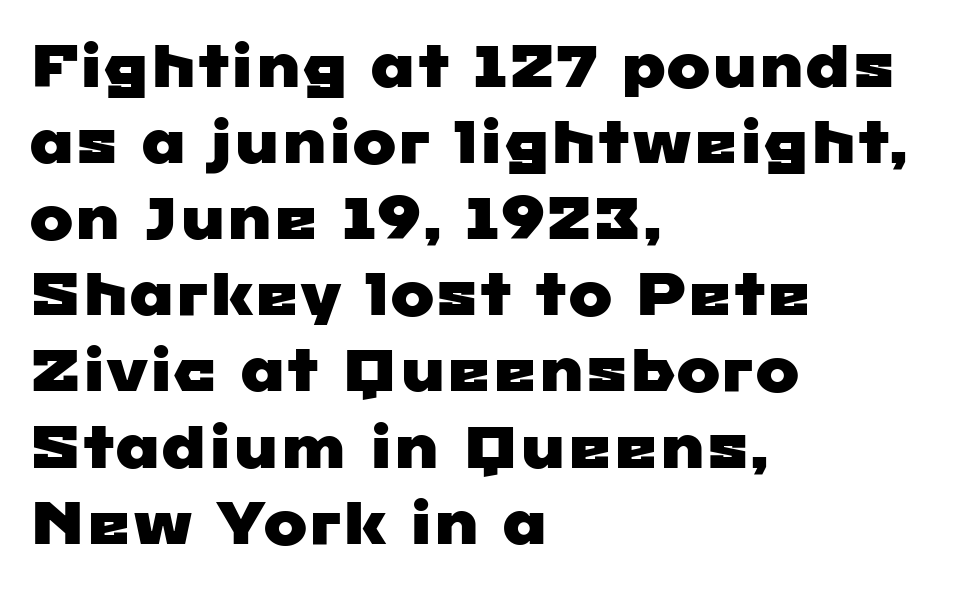
The image shows 59 px wide sans-serif type; set left-aligned, normal line spacing (1.29x), normal letter spacing, not underlined; low stroke contrast and a medium x-height.
